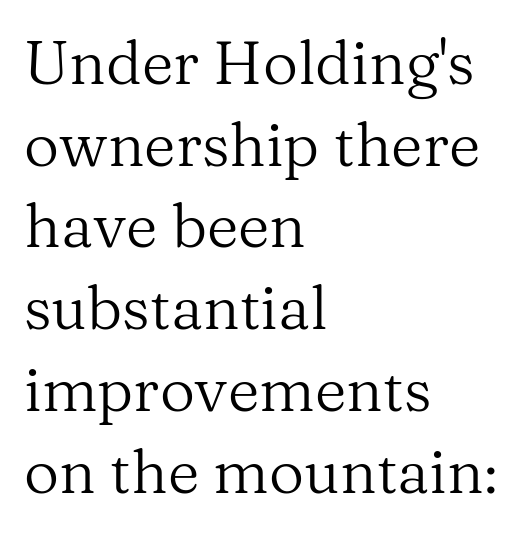
Q: Is the text bold? A: No.
Q: Is the text italic (slanted)? A: No, it is upright.
Q: Is the typeface a serif or a sans-serif typeface? A: Serif.
Q: Is the text underlined? A: No.
Q: How is the paragraph aligned? A: Left-aligned.
Q: Is the spacing between letters normal or unusually wide? A: Normal.
Q: Is the spacing between lines tight, normal or loose? A: Normal.
Q: Width (condensed, normal, or wide)? A: Normal.
Q: Stroke contrast? A: Medium.
Q: x-height? A: Medium.
Q: Monospaced? A: No.
